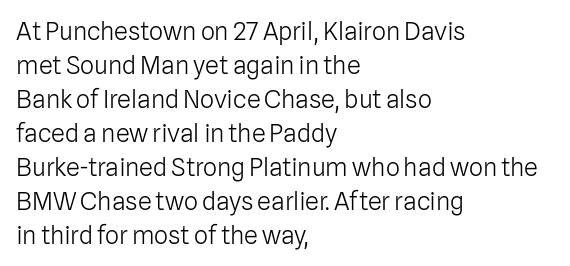
Q: Is the text bold? A: No.
Q: Is the text italic (slanted)? A: No, it is upright.
Q: Is the text underlined? A: No.
Q: How is the paragraph aligned? A: Left-aligned.
Q: Is the spacing between letters normal or unusually wide? A: Normal.
Q: Is the spacing between lines tight, normal or loose? A: Normal.
